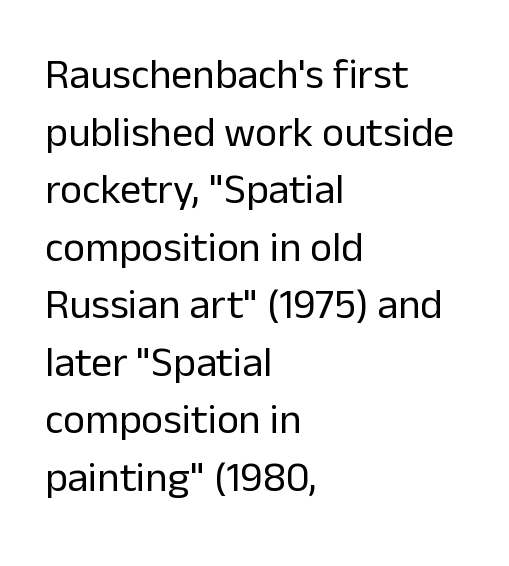
The image shows 42 px regular-weight sans-serif type, upright; set left-aligned, normal line spacing (1.37x), normal letter spacing, not underlined; low stroke contrast and a medium x-height.
